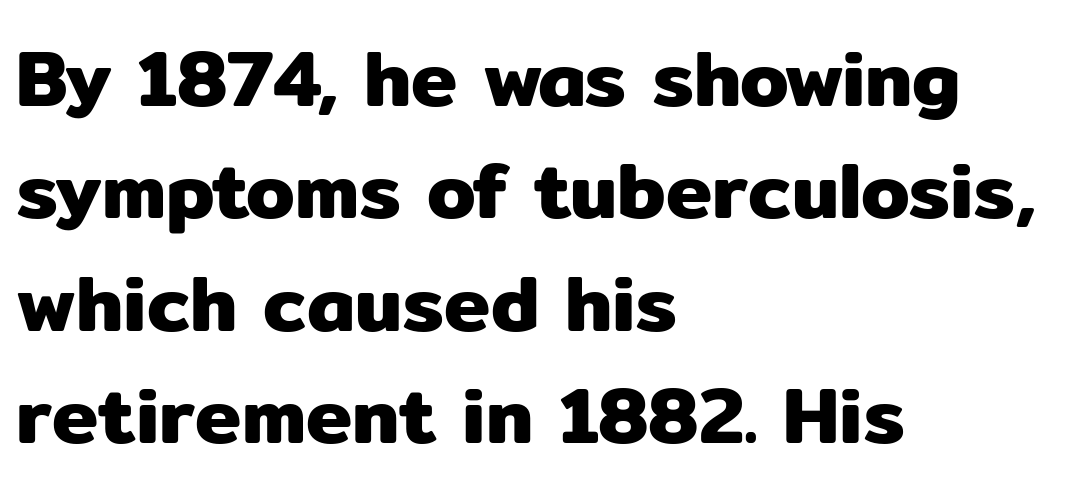
Q: Is the text italic (slanted)? A: No, it is upright.
Q: Is the typeface a serif or a sans-serif typeface? A: Sans-serif.
Q: Is the text underlined? A: No.
Q: How is the paragraph aligned? A: Left-aligned.
Q: Is the spacing between letters normal or unusually wide? A: Normal.
Q: Is the spacing between lines tight, normal or loose? A: Normal.
Q: Width (condensed, normal, or wide)? A: Normal.
Q: Stroke contrast? A: Low.
Q: x-height? A: Medium.
Q: Monospaced? A: No.
